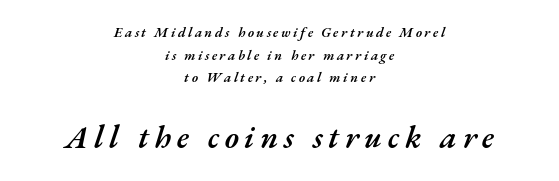
{"italic": "yes", "lean": "right", "slant_degrees": 17, "bold": "semi", "weight": "semibold", "width": "normal", "stroke_contrast": "medium", "x_height": "small", "monospaced": "no", "underline": "no", "align": "center", "line_spacing": "normal", "line_spacing_ratio": 1.61, "larger_block": "second", "size_ratio": 2.29, "glyph_px": 32}
